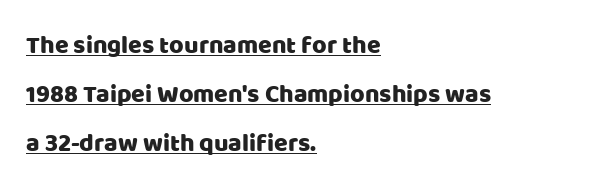
Q: Is the text italic (slanted)? A: No, it is upright.
Q: Is the text underlined? A: Yes.
Q: How is the paragraph aligned? A: Left-aligned.
Q: Is the spacing between letters normal or unusually wide? A: Normal.
Q: Is the spacing between lines tight, normal or loose? A: Loose.
